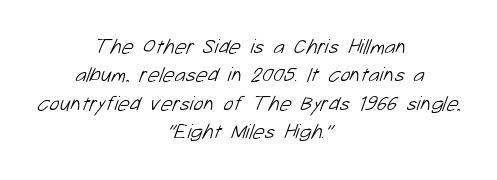
{"bold": "no", "underline": "no", "align": "center", "line_spacing": "normal", "line_spacing_ratio": 1.35, "letter_spacing": "normal", "letter_spacing_em": 0.0, "glyph_px": 21}
